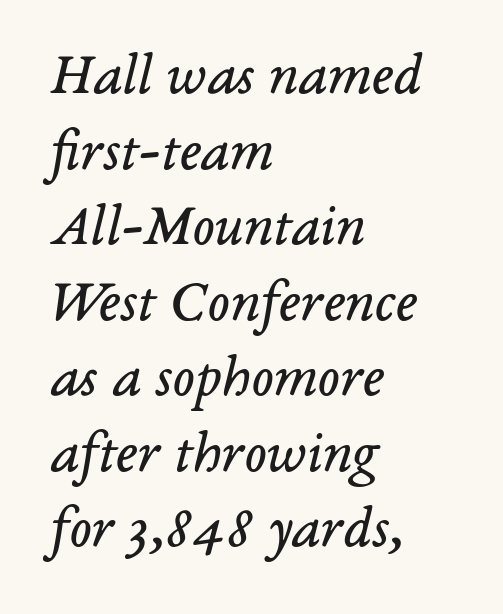
The baseline area is clear. The letters advance in unequal steps, a hallmark of proportional type. Typeset ragged right — the left edge is the straight one. The font family rendered here belongs to the serif group. No extra ink here — the face is not bold.
